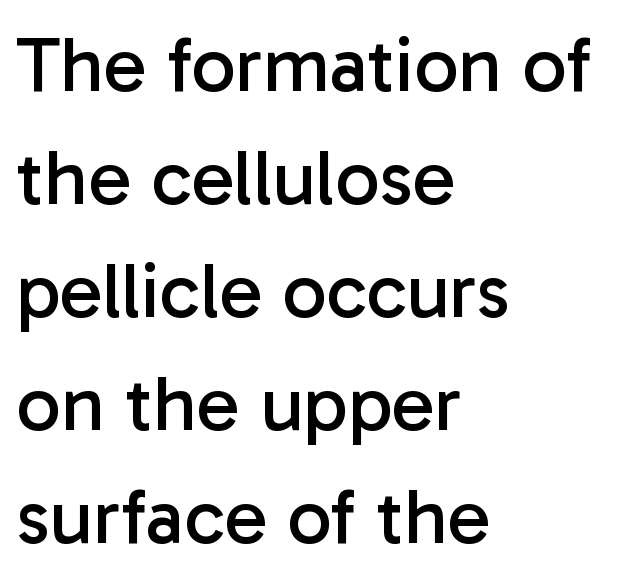
{"serif": "no", "italic": "no", "bold": "no", "weight": "regular", "width": "normal", "stroke_contrast": "low", "x_height": "medium", "monospaced": "no", "underline": "no", "align": "left", "line_spacing": "normal", "line_spacing_ratio": 1.43, "letter_spacing": "normal", "letter_spacing_em": 0.0, "glyph_px": 79}
